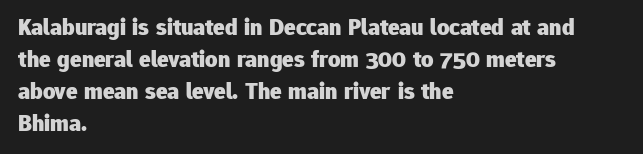
Q: Is the text bold? A: Yes.
Q: Is the text italic (slanted)? A: No, it is upright.
Q: Is the text underlined? A: No.
Q: How is the paragraph aligned? A: Left-aligned.
Q: Is the spacing between letters normal or unusually wide? A: Normal.
Q: Is the spacing between lines tight, normal or loose? A: Normal.
